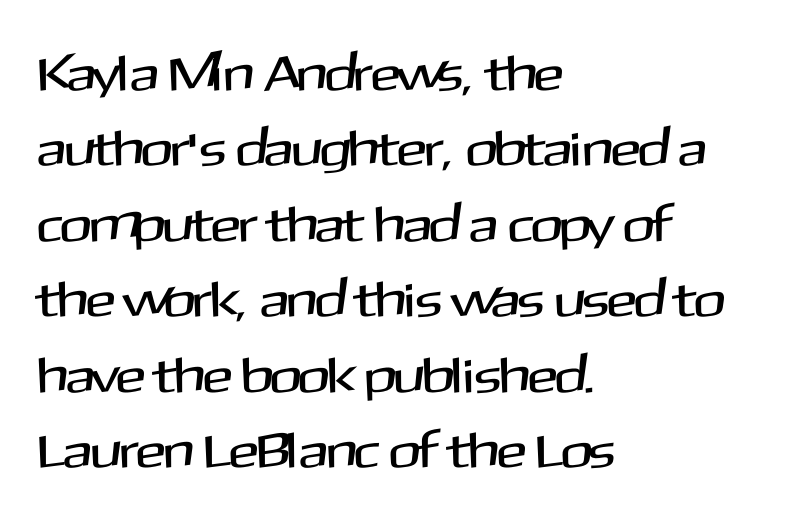
The image shows 50 px sans-serif type, upright; set left-aligned, normal line spacing (1.51x), normal letter spacing, not underlined; medium stroke contrast and a medium x-height.
